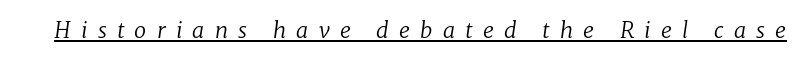
In terms of letterspacing, this is a distinctly airy, spread setting. Quick note: italic. The strokes are not fattened; the text isn't bold. Underlining? Definitely there.
